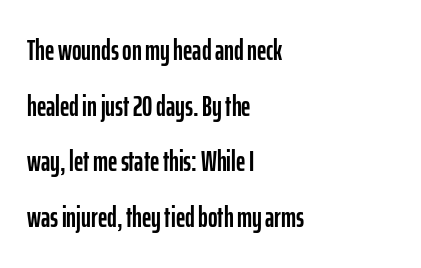
Q: Is the text italic (slanted)? A: No, it is upright.
Q: Is the typeface a serif or a sans-serif typeface? A: Sans-serif.
Q: Is the text underlined? A: No.
Q: How is the paragraph aligned? A: Left-aligned.
Q: Is the spacing between letters normal or unusually wide? A: Normal.
Q: Is the spacing between lines tight, normal or loose? A: Loose.
Q: Width (condensed, normal, or wide)? A: Condensed.
Q: Stroke contrast? A: Low.
Q: x-height? A: Medium.
Q: Monospaced? A: No.
